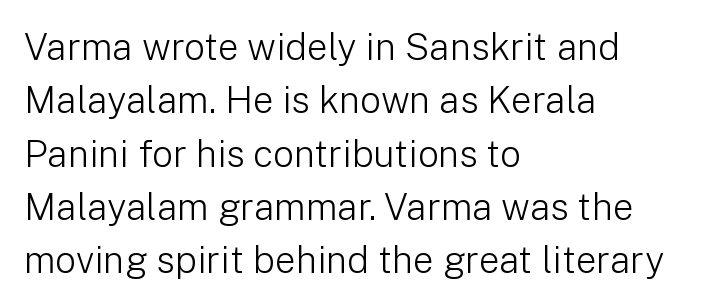
The image shows 37 px light sans-serif type, upright; set left-aligned, normal line spacing (1.44x), normal letter spacing, not underlined; low stroke contrast and a medium x-height.
